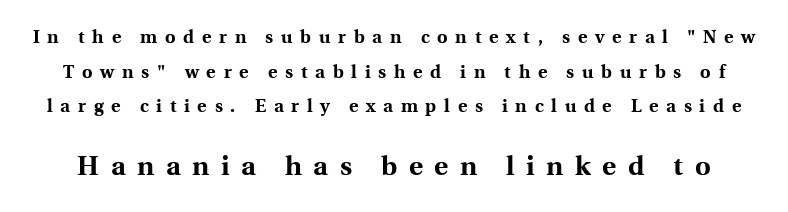
The image shows 27 px bold type, upright; set loose line spacing (1.92x), unusually wide letter spacing (+0.43 em), not underlined; the second (bottom) block is 1.5x larger.
